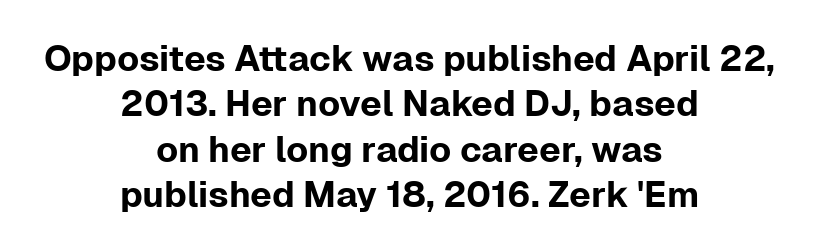
The image shows 36 px sans-serif type, upright; set centered, normal line spacing (1.26x), normal letter spacing, not underlined; low stroke contrast and a medium x-height.
